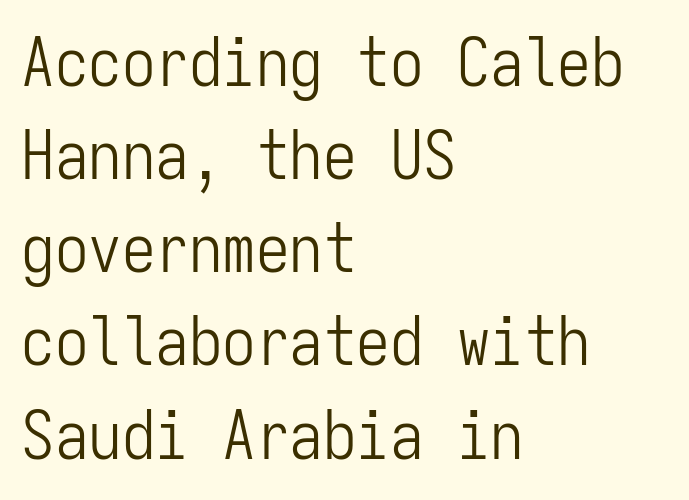
{"serif": "no", "italic": "no", "bold": "no", "weight": "light", "width": "condensed", "stroke_contrast": "low", "x_height": "medium", "monospaced": "yes", "underline": "no", "align": "left", "line_spacing": "normal", "line_spacing_ratio": 1.39, "letter_spacing": "normal", "letter_spacing_em": 0.0, "glyph_px": 67}
